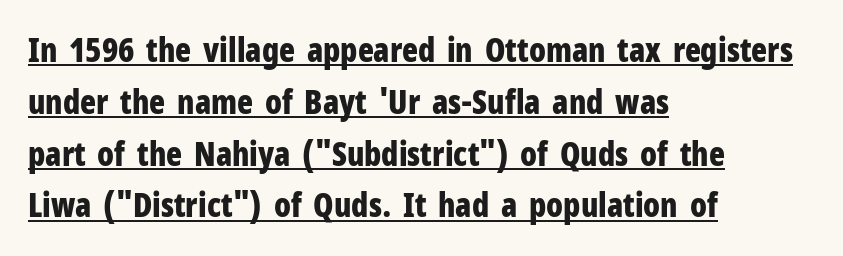
{"serif": "no", "italic": "no", "bold": "yes", "weight": "bold", "width": "condensed", "stroke_contrast": "low", "x_height": "medium", "monospaced": "no", "underline": "yes", "align": "left", "line_spacing": "normal", "line_spacing_ratio": 1.57, "letter_spacing": "normal", "letter_spacing_em": 0.0, "glyph_px": 33}
